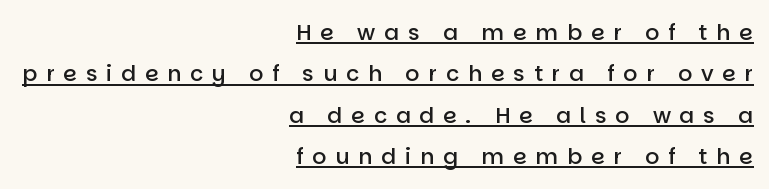
{"italic": "no", "bold": "semi", "underline": "yes", "align": "right", "line_spacing_ratio": 1.88, "letter_spacing": "wide", "letter_spacing_em": 0.4, "glyph_px": 22}
